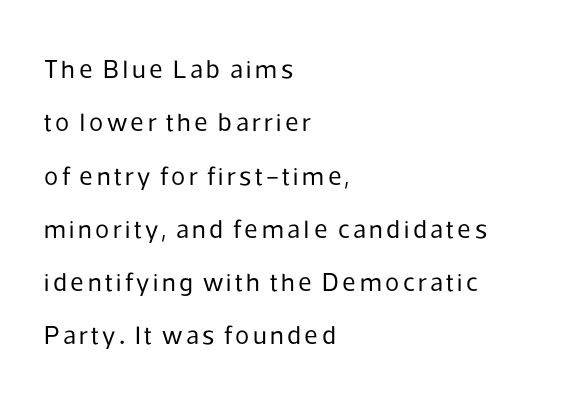
{"italic": "no", "bold": "no", "underline": "no", "align": "left", "line_spacing": "loose", "line_spacing_ratio": 2.05, "glyph_px": 26}
